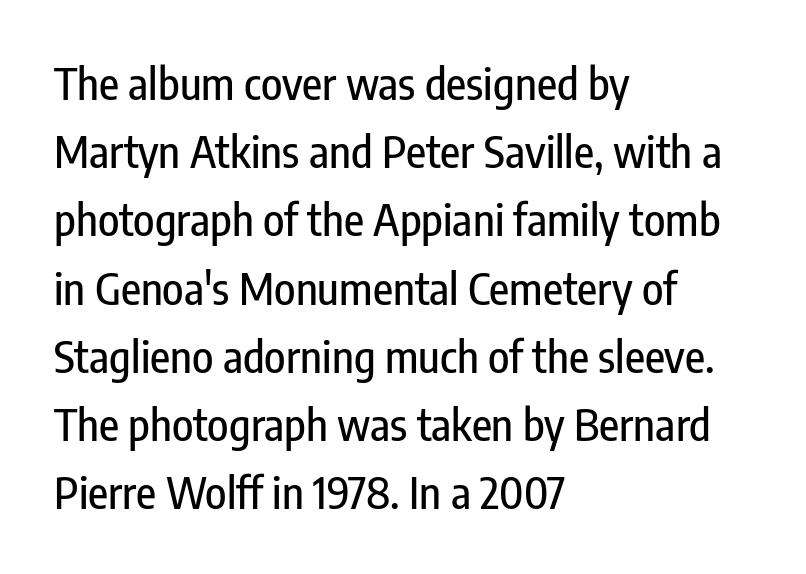
The image shows 44 px condensed sans-serif type, upright; set left-aligned, normal line spacing (1.55x), normal letter spacing, not underlined; low stroke contrast and a medium x-height.
